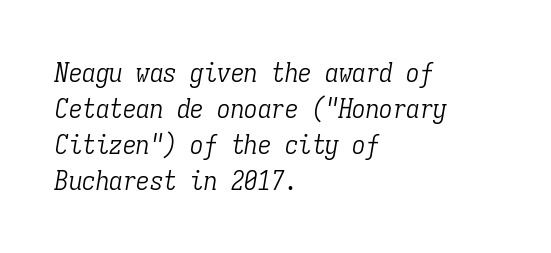
{"italic": "yes", "lean": "right", "slant_degrees": 9, "bold": "no", "underline": "no", "align": "left", "line_spacing": "normal", "line_spacing_ratio": 1.33, "letter_spacing": "normal", "letter_spacing_em": 0.0, "glyph_px": 27}
